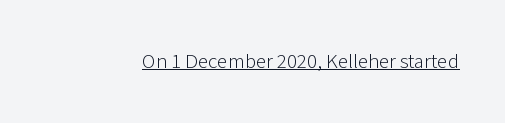
Q: Is the text bold? A: No.
Q: Is the text italic (slanted)? A: No, it is upright.
Q: Is the text underlined? A: Yes.
Q: Is the spacing between letters normal or unusually wide? A: Normal.
